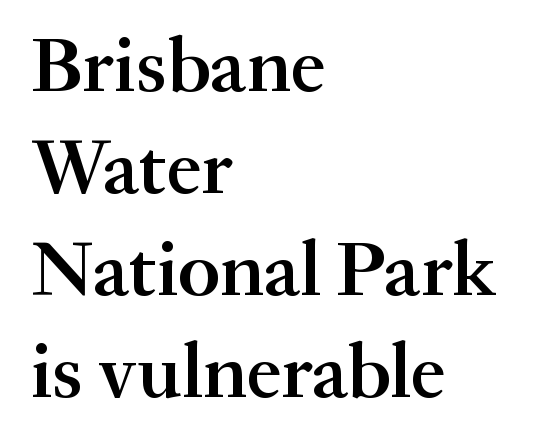
Type style note: has serifs. In terms of leading, this rendering sits right in the middle. This sample uses an upright cut, with every glyph sitting square on the baseline. Students, note that the glyphs here touch the page at normal intervals. The passage shown is typed in a proportional face where columns would drift.
